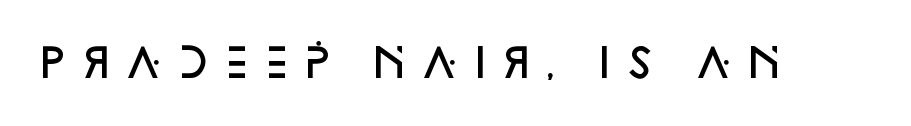
Q: Is the text bold? A: Semi-bold.
Q: Is the text italic (slanted)? A: No, it is upright.
Q: Is the typeface a serif or a sans-serif typeface? A: Sans-serif.
Q: Is the text underlined? A: No.
Q: Width (condensed, normal, or wide)? A: Normal.
Q: Stroke contrast? A: Low.
Q: x-height? A: Large.
Q: Monospaced? A: No.
